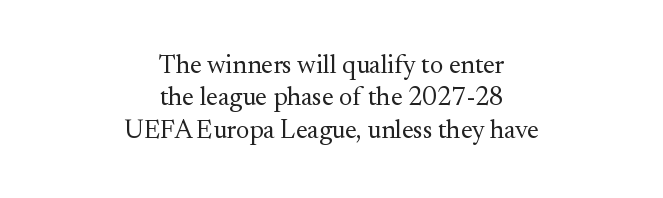
{"italic": "no", "bold": "no", "underline": "no", "align": "center", "line_spacing": "normal", "line_spacing_ratio": 1.25, "letter_spacing": "normal", "letter_spacing_em": 0.0, "glyph_px": 26}
